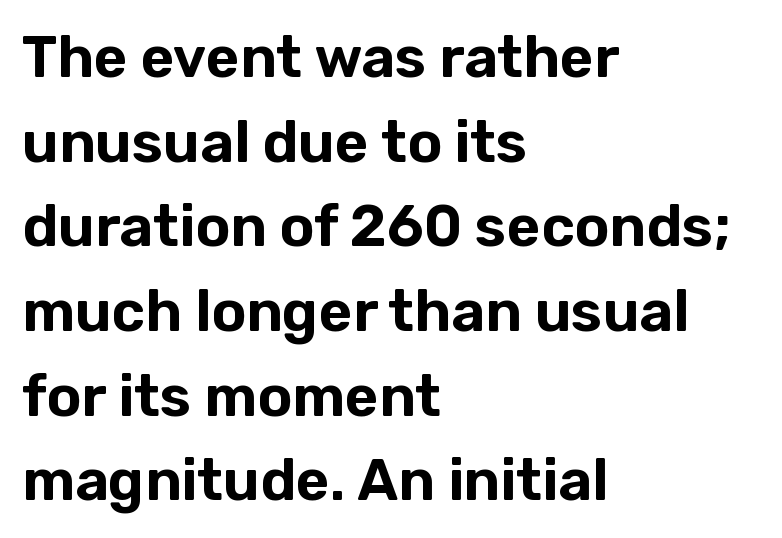
All the whitespace from short lines collects on the right. Is there much room between lines? A standard amount, neither cramped nor airy. The passage shown is typed in a proportional face where columns would drift. The space beneath each line is pristine and unruled.
